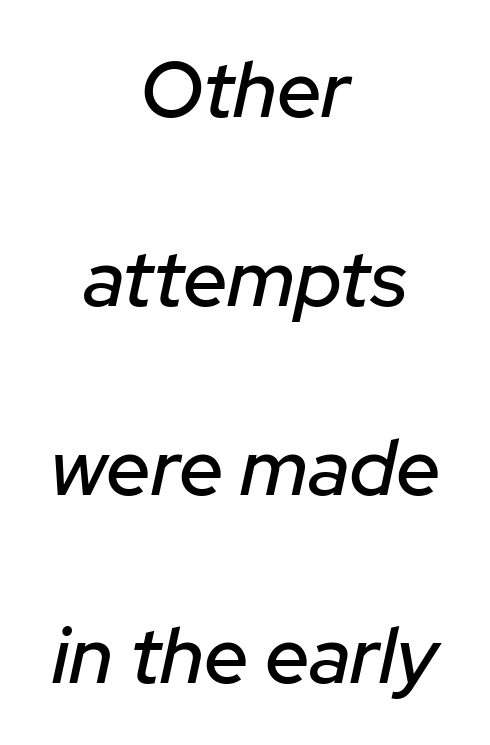
Q: Is the text italic (slanted)? A: Yes, it leans right by about 12 degrees.
Q: Is the text underlined? A: No.
Q: How is the paragraph aligned? A: Centered.
Q: Is the spacing between letters normal or unusually wide? A: Normal.
Q: Is the spacing between lines tight, normal or loose? A: Loose.
Q: Width (condensed, normal, or wide)? A: Normal.
Q: Stroke contrast? A: Low.
Q: x-height? A: Medium.
Q: Monospaced? A: No.
